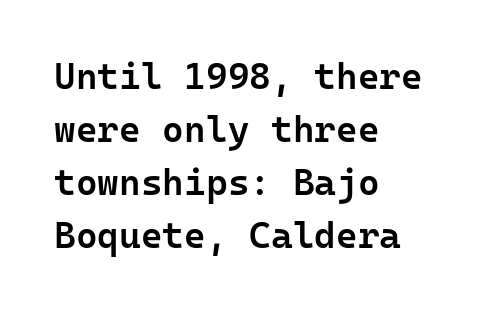
Q: Is the text bold? A: Semi-bold.
Q: Is the text italic (slanted)? A: No, it is upright.
Q: Is the typeface a serif or a sans-serif typeface? A: Sans-serif.
Q: Is the text underlined? A: No.
Q: How is the paragraph aligned? A: Left-aligned.
Q: Is the spacing between letters normal or unusually wide? A: Normal.
Q: Is the spacing between lines tight, normal or loose? A: Normal.
Q: Width (condensed, normal, or wide)? A: Normal.
Q: Stroke contrast? A: Low.
Q: x-height? A: Medium.
Q: Monospaced? A: Yes.
